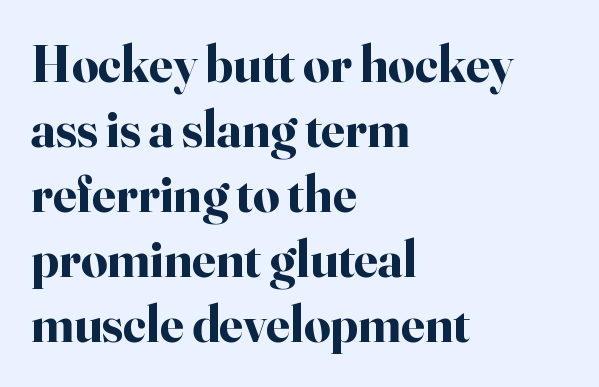
Words appear dense and cohesive because spacing is normal. Anything drawn beneath the words? Only blank space. Posture: straight, roman, zero tilt. Examine the stroke ends and you'll spot serifs. Here the designer chose a conventional face with non-uniform glyph widths. What weight is shown? A full bold with thick strokes.
